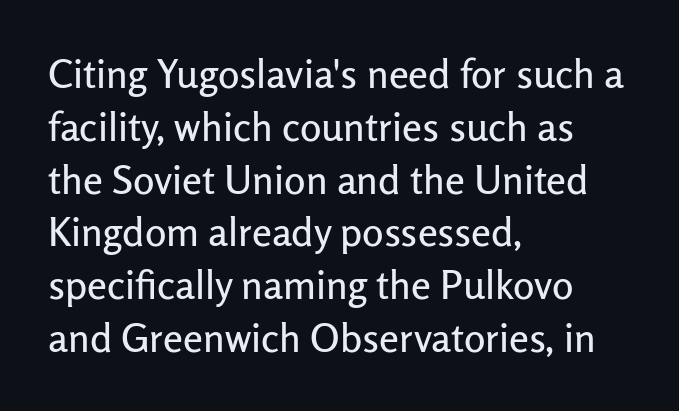
Evenly set lines give the paragraph a standard silhouette. Just letters on the line, the space beneath them empty. Serif or sans? Sans — the stroke terminals are bare. Students, note that the glyphs here touch the page at normal intervals.
